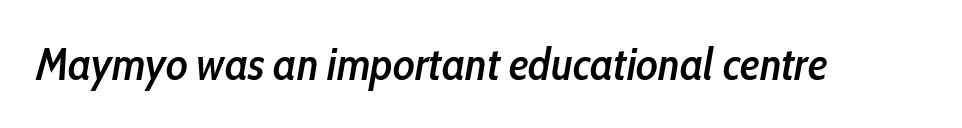
Q: Is the text bold? A: Semi-bold.
Q: Is the text italic (slanted)? A: Yes, it leans right by about 10 degrees.
Q: Is the text underlined? A: No.
Q: Is the spacing between letters normal or unusually wide? A: Normal.
Q: Width (condensed, normal, or wide)? A: Condensed.
Q: Stroke contrast? A: Low.
Q: x-height? A: Medium.
Q: Monospaced? A: No.
